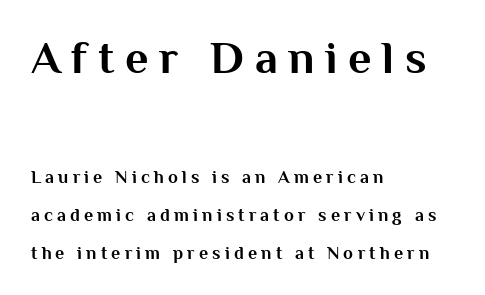
Leading: increased. Size contrast runs from large at the top to small at the bottom. Descenders hang freely into open space. The glyphs have the mass of a bold cut.
